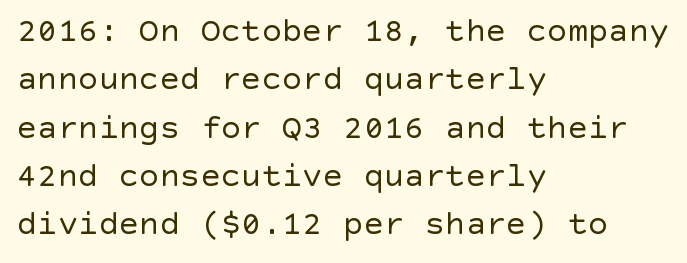
Q: Is the text bold? A: No.
Q: Is the text italic (slanted)? A: No, it is upright.
Q: Is the typeface a serif or a sans-serif typeface? A: Sans-serif.
Q: Is the text underlined? A: No.
Q: How is the paragraph aligned? A: Left-aligned.
Q: Is the spacing between letters normal or unusually wide? A: Normal.
Q: Is the spacing between lines tight, normal or loose? A: Normal.
Q: Width (condensed, normal, or wide)? A: Normal.
Q: x-height? A: Large.
